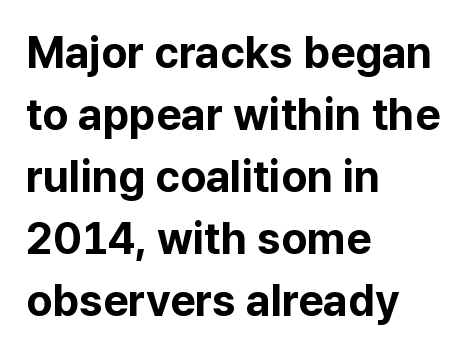
The image shows 44 px bold sans-serif type, upright; set left-aligned, normal line spacing (1.41x), normal letter spacing, not underlined; low stroke contrast and a medium x-height.
